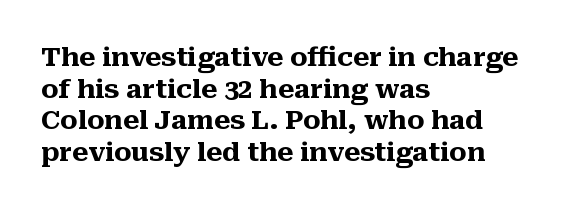
The image shows 26 px bold type, upright; set left-aligned, line spacing 1.22x, normal letter spacing, not underlined.
